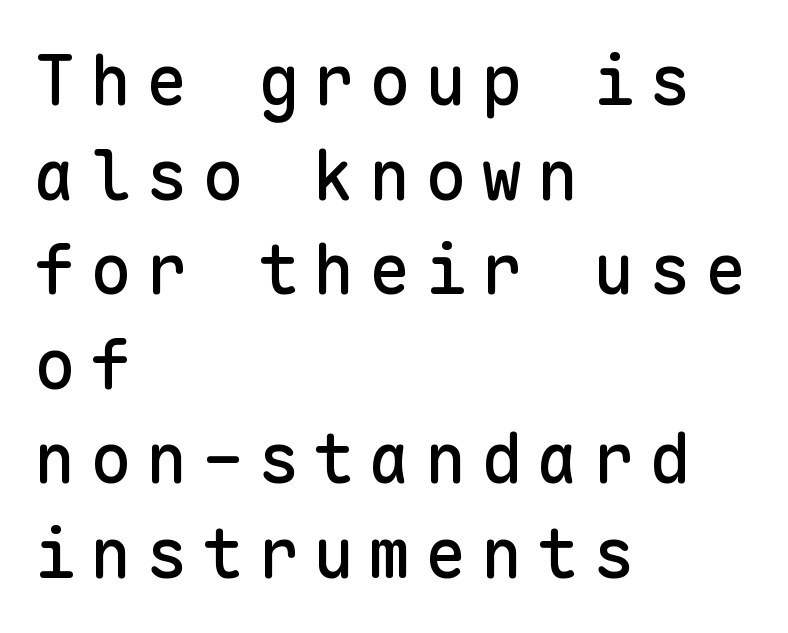
{"serif": "no", "italic": "no", "width": "normal", "stroke_contrast": "low", "x_height": "medium", "monospaced": "yes", "underline": "no", "align": "left", "line_spacing": "normal", "line_spacing_ratio": 1.37, "letter_spacing": "wide", "letter_spacing_em": 0.21, "glyph_px": 69}
